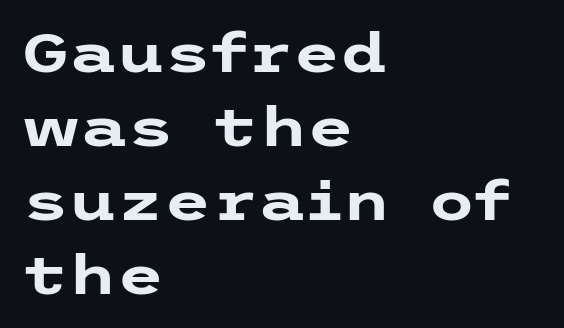
The image shows 54 px heavy, wide sans-serif type, upright; set left-aligned, normal line spacing (1.37x), normal letter spacing, not underlined; low stroke contrast and a medium x-height.
